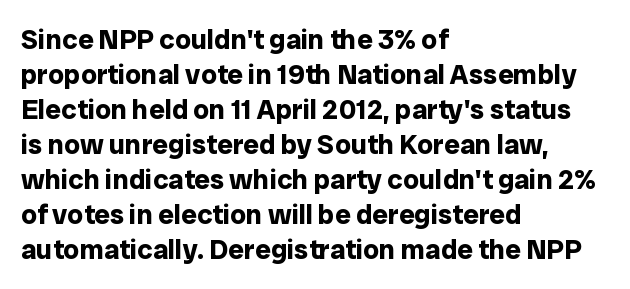
The image shows 28 px bold sans-serif type, upright; set left-aligned, normal line spacing (1.25x), normal letter spacing, not underlined; low stroke contrast and a medium x-height.
